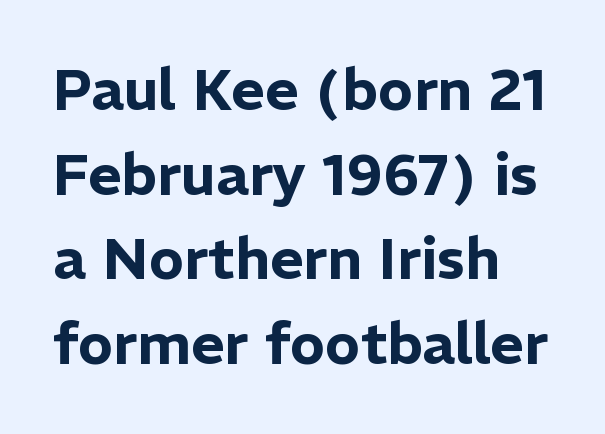
{"serif": "no", "italic": "no", "width": "normal", "stroke_contrast": "low", "x_height": "medium", "monospaced": "no", "underline": "no", "align": "left", "line_spacing": "normal", "line_spacing_ratio": 1.46, "letter_spacing": "normal", "letter_spacing_em": 0.0, "glyph_px": 58}
